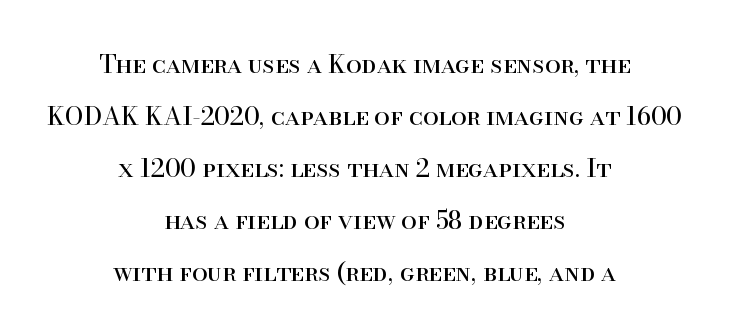
{"italic": "no", "bold": "no", "underline": "no", "align": "center", "line_spacing": "loose", "line_spacing_ratio": 2.08, "letter_spacing": "normal", "letter_spacing_em": 0.0, "glyph_px": 25}
